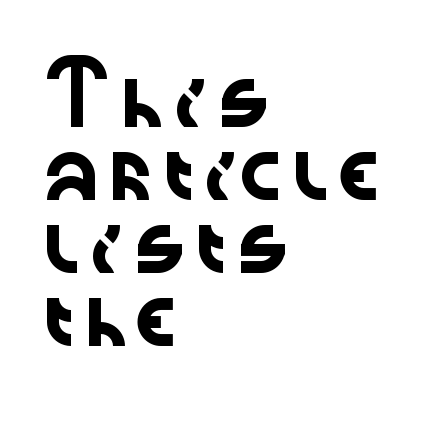
Regular leading. Does the copy run flush right? No — it runs flush left. Character widths vary here, with narrow letters taking less room than wide ones. Here the glyphs are tracked normally, forming tight word shapes.
